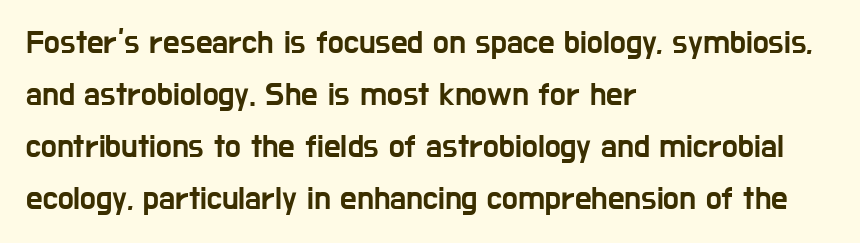
The image shows 33 px condensed sans-serif type, upright; set left-aligned, normal line spacing (1.58x), normal letter spacing, not underlined; low stroke contrast and a medium x-height.
